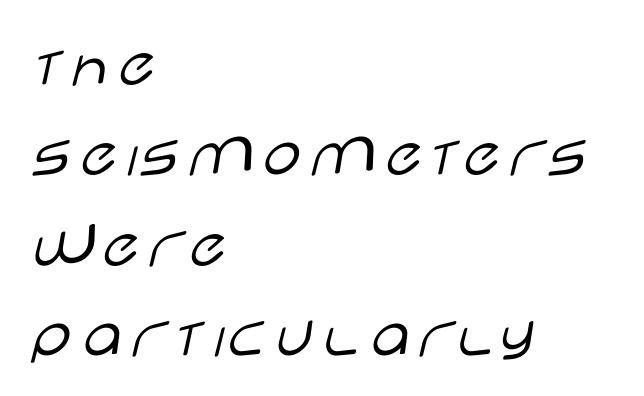
Q: Is the text bold? A: No.
Q: Is the text italic (slanted)? A: Yes.
Q: Is the typeface a serif or a sans-serif typeface? A: Sans-serif.
Q: Is the text underlined? A: No.
Q: How is the paragraph aligned? A: Left-aligned.
Q: Is the spacing between letters normal or unusually wide? A: Normal.
Q: Is the spacing between lines tight, normal or loose? A: Normal.
Q: Width (condensed, normal, or wide)? A: Wide.
Q: Stroke contrast? A: Low.
Q: x-height? A: Large.
Q: Monospaced? A: No.
